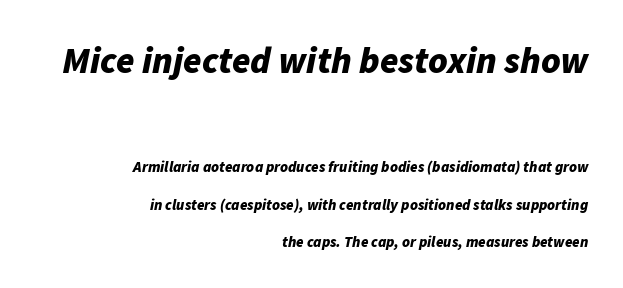
Q: Is the text bold? A: Yes.
Q: Is the text italic (slanted)? A: Yes, it leans right by about 11 degrees.
Q: Is the text underlined? A: No.
Q: How is the paragraph aligned? A: Right-aligned.
Q: Is the spacing between letters normal or unusually wide? A: Normal.
Q: Is the spacing between lines tight, normal or loose? A: Loose.
Q: Which block of text is set in a larger size, the first (top) or the second (bottom)? A: The first (top) one.
Q: Width (condensed, normal, or wide)? A: Normal.
Q: Stroke contrast? A: Low.
Q: x-height? A: Medium.
Q: Monospaced? A: No.
